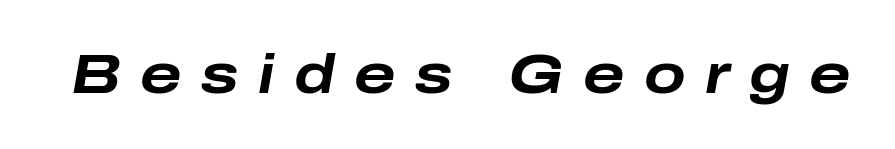
The image shows 55 px bold, wide type, italic (leaning right); set unusually wide letter spacing (+0.35 em), not underlined; low stroke contrast and a medium x-height.
